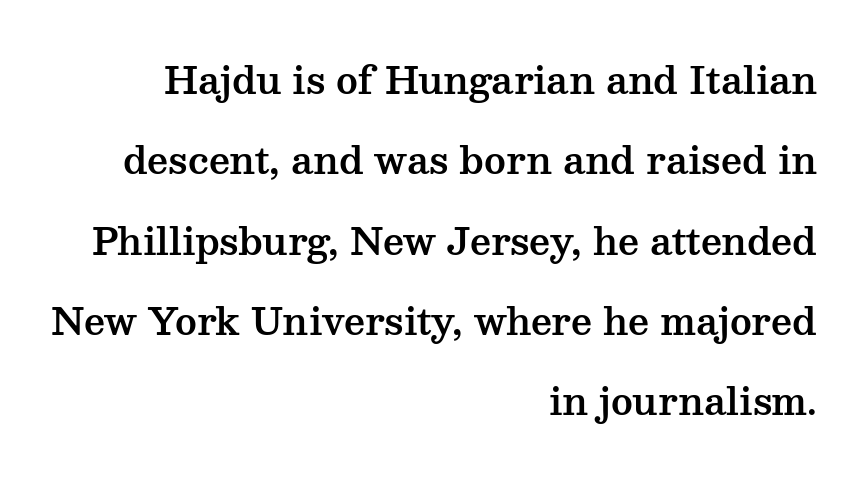
The image shows 37 px wide serif type, upright; set right-aligned, loose line spacing (2.17x), normal letter spacing, not underlined; medium stroke contrast and a medium x-height.
